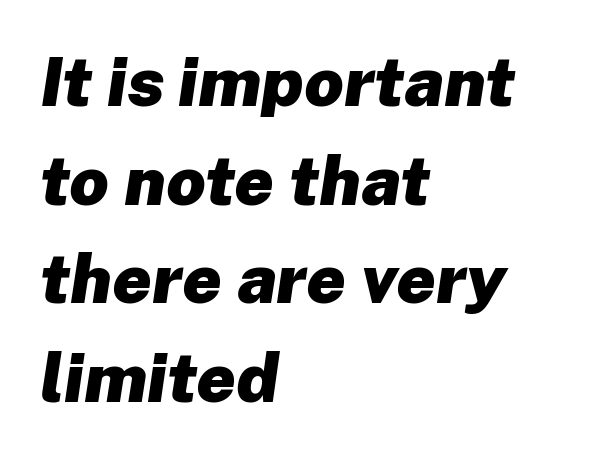
The image shows 69 px heavy type, italic (leaning right); set left-aligned, normal line spacing (1.43x), normal letter spacing, not underlined; low stroke contrast and a medium x-height.
